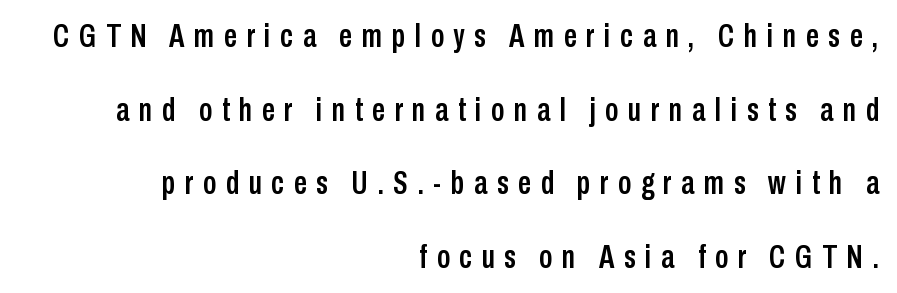
Q: Is the text italic (slanted)? A: No, it is upright.
Q: Is the typeface a serif or a sans-serif typeface? A: Sans-serif.
Q: Is the text underlined? A: No.
Q: How is the paragraph aligned? A: Right-aligned.
Q: Is the spacing between letters normal or unusually wide? A: Unusually wide.
Q: Is the spacing between lines tight, normal or loose? A: Loose.
Q: Width (condensed, normal, or wide)? A: Condensed.
Q: Stroke contrast? A: Low.
Q: x-height? A: Medium.
Q: Monospaced? A: No.
